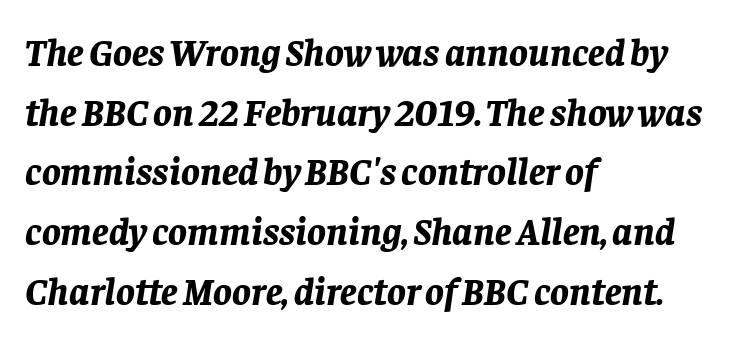
Visually the block forms a straight wall on the left and a jagged coastline on the right. Beneath every word, the page is bare. Successive baselines arrive at the customary interval. The strokes are fattened all the way to bold. This rendering leaves character spacing at its baseline value.
